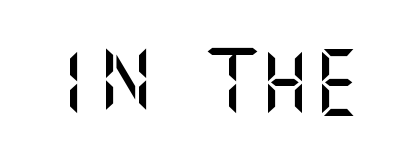
Examine the stroke ends and you'll find no serifs. Underline: absent. You could call the tracking neutral — neither tight nor loose. This sample uses an upright cut, with every glyph sitting square on the baseline.
